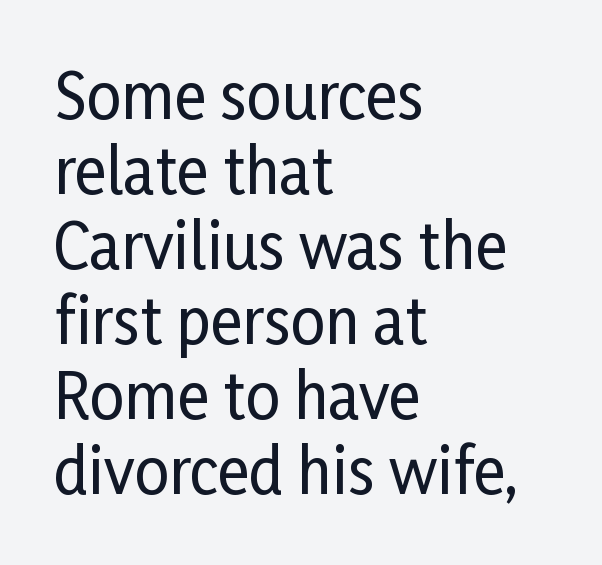
Q: Is the text italic (slanted)? A: No, it is upright.
Q: Is the typeface a serif or a sans-serif typeface? A: Sans-serif.
Q: Is the text underlined? A: No.
Q: How is the paragraph aligned? A: Left-aligned.
Q: Is the spacing between letters normal or unusually wide? A: Normal.
Q: Width (condensed, normal, or wide)? A: Condensed.
Q: Stroke contrast? A: Low.
Q: x-height? A: Medium.
Q: Monospaced? A: No.
